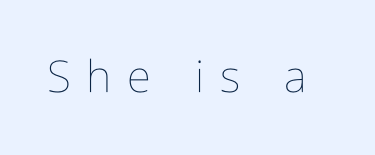
{"italic": "no", "bold": "no", "weight": "thin", "width": "condensed", "stroke_contrast": "low", "x_height": "medium", "monospaced": "no", "underline": "no", "letter_spacing": "wide", "letter_spacing_em": 0.35, "glyph_px": 44}
